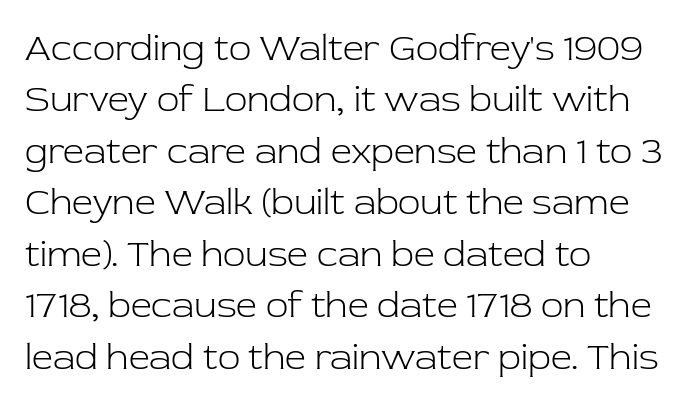
The image shows 37 px light serif type, upright; set left-aligned, normal line spacing (1.39x), normal letter spacing, not underlined; low stroke contrast and a medium x-height.
